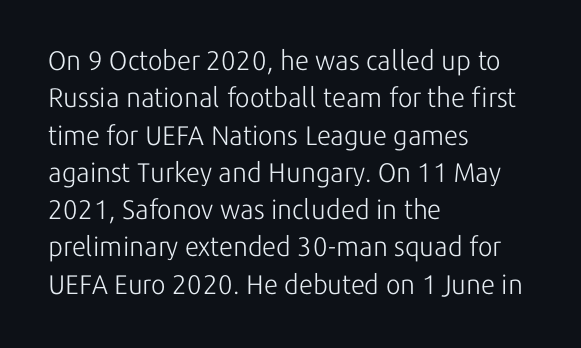
Interline gaps are of average width in this sample. Inter-character spacing is left at the font's built-in metrics. If you drew a line through each stem, it would be perfectly vertical. Words float on clear page, feet unadorned. Each line starts at the same left margin while the right side varies.
